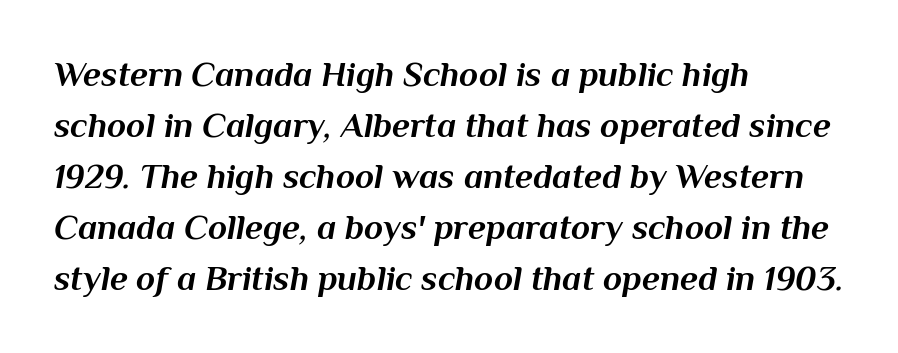
Q: Is the text bold? A: Yes.
Q: Is the text italic (slanted)? A: Yes, it leans right by about 10 degrees.
Q: Is the text underlined? A: No.
Q: How is the paragraph aligned? A: Left-aligned.
Q: Is the spacing between letters normal or unusually wide? A: Normal.
Q: Is the spacing between lines tight, normal or loose? A: Normal.
Q: Width (condensed, normal, or wide)? A: Normal.
Q: Stroke contrast? A: Medium.
Q: x-height? A: Medium.
Q: Monospaced? A: No.
